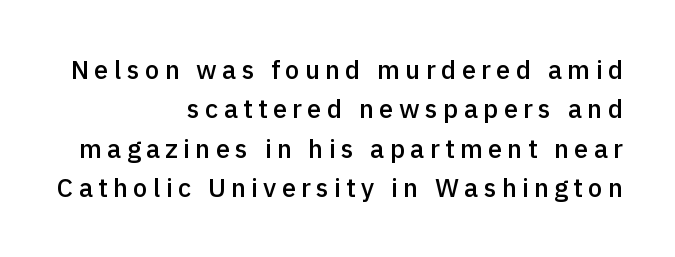
Bare-footed words on every line. Every letter is mildly thick-stroked: semibold rather than bold. Alignment: flush right. A roman cut, with each character standing at attention.
